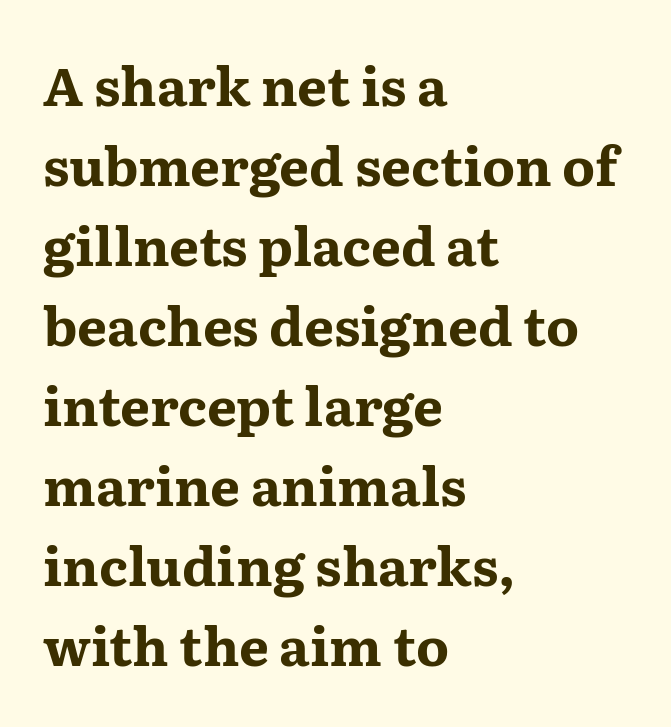
{"serif": "yes", "italic": "no", "bold": "yes", "weight": "bold", "width": "wide", "stroke_contrast": "medium", "x_height": "medium", "monospaced": "no", "underline": "no", "align": "left", "line_spacing": "normal", "line_spacing_ratio": 1.51, "letter_spacing": "normal", "letter_spacing_em": 0.0, "glyph_px": 53}
